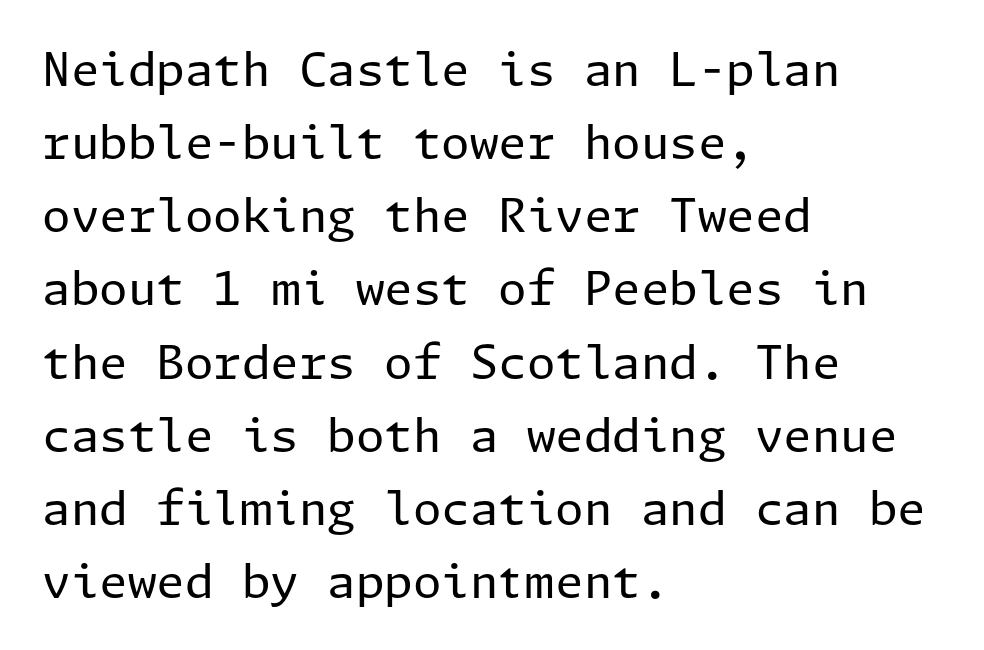
Q: Is the text bold? A: No.
Q: Is the text italic (slanted)? A: No, it is upright.
Q: Is the typeface a serif or a sans-serif typeface? A: Sans-serif.
Q: Is the text underlined? A: No.
Q: How is the paragraph aligned? A: Left-aligned.
Q: Is the spacing between letters normal or unusually wide? A: Normal.
Q: Is the spacing between lines tight, normal or loose? A: Normal.
Q: Width (condensed, normal, or wide)? A: Normal.
Q: Stroke contrast? A: Low.
Q: x-height? A: Medium.
